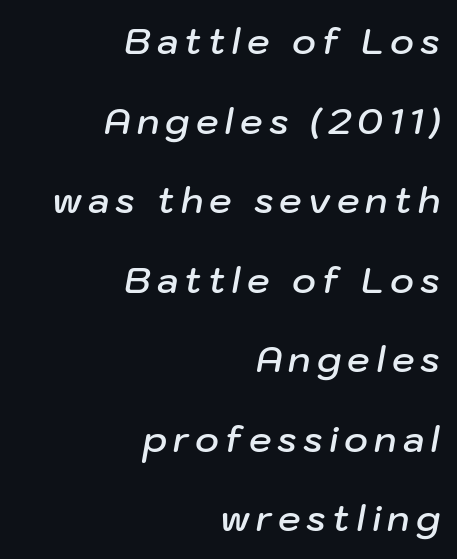
{"italic": "yes", "lean": "right", "slant_degrees": 10, "bold": "semi", "weight": "semibold", "width": "normal", "stroke_contrast": "low", "x_height": "medium", "monospaced": "no", "underline": "no", "align": "right", "line_spacing": "loose", "line_spacing_ratio": 2.21, "glyph_px": 36}
